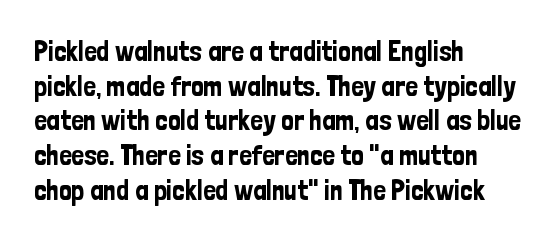
The image shows 28 px condensed sans-serif type, upright; set left-aligned, line spacing 1.24x, normal letter spacing, not underlined; low stroke contrast and a medium x-height.
